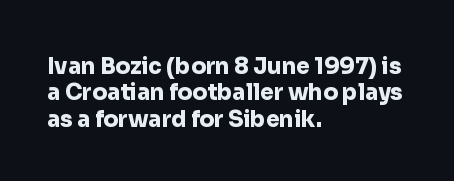
Q: Is the text bold? A: Yes.
Q: Is the text italic (slanted)? A: No, it is upright.
Q: Is the text underlined? A: No.
Q: How is the paragraph aligned? A: Left-aligned.
Q: Is the spacing between letters normal or unusually wide? A: Normal.
